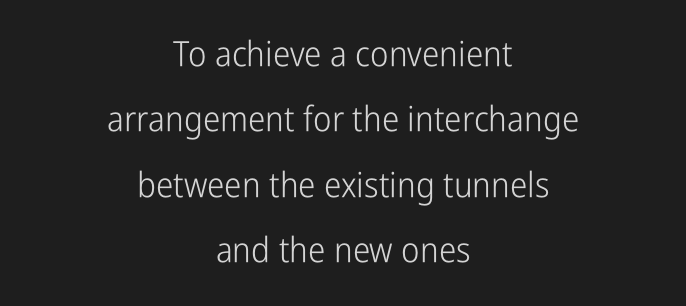
The image shows 35 px light, condensed sans-serif type, upright; set centered, line spacing 1.87x, normal letter spacing, not underlined; low stroke contrast and a medium x-height.
